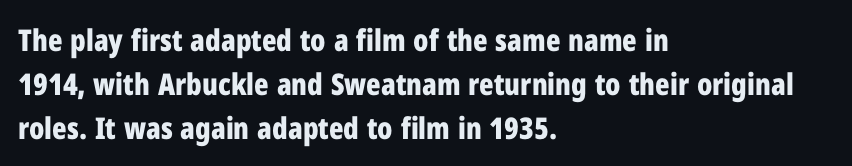
The image shows 30 px bold, condensed sans-serif type, upright; set left-aligned, normal line spacing (1.46x), normal letter spacing, not underlined; low stroke contrast and a medium x-height.
